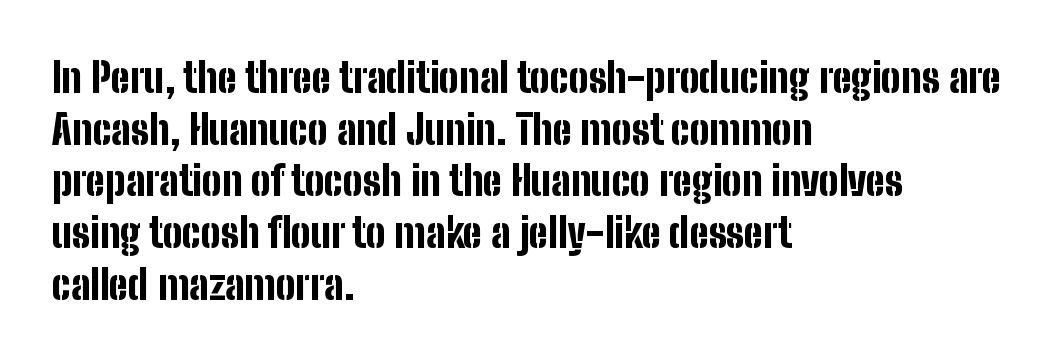
{"serif": "no", "italic": "no", "bold": "yes", "weight": "bold", "width": "condensed", "stroke_contrast": "low", "x_height": "medium", "monospaced": "no", "underline": "no", "align": "left", "line_spacing": "normal", "line_spacing_ratio": 1.26, "letter_spacing": "normal", "letter_spacing_em": 0.0, "glyph_px": 41}
